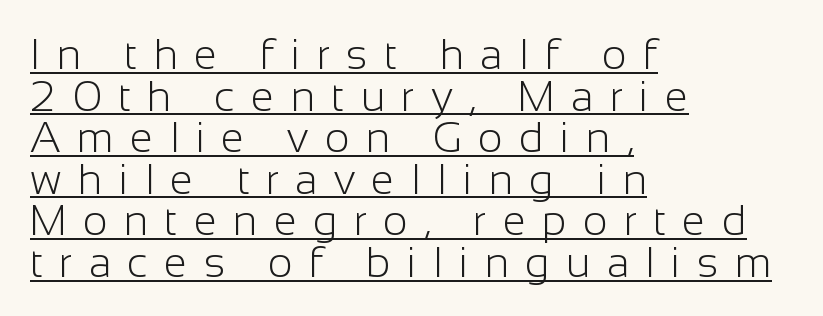
Q: Is the text bold? A: No.
Q: Is the text italic (slanted)? A: No, it is upright.
Q: Is the typeface a serif or a sans-serif typeface? A: Sans-serif.
Q: Is the text underlined? A: Yes.
Q: How is the paragraph aligned? A: Left-aligned.
Q: Is the spacing between letters normal or unusually wide? A: Unusually wide.
Q: Is the spacing between lines tight, normal or loose? A: Tight.
Q: Width (condensed, normal, or wide)? A: Normal.
Q: Stroke contrast? A: Low.
Q: x-height? A: Medium.
Q: Monospaced? A: No.
